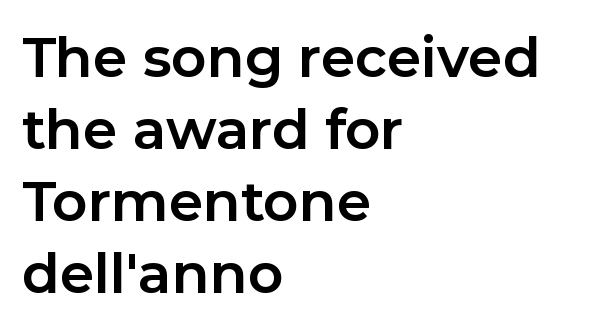
Q: Is the text bold? A: Yes.
Q: Is the text italic (slanted)? A: No, it is upright.
Q: Is the typeface a serif or a sans-serif typeface? A: Sans-serif.
Q: Is the text underlined? A: No.
Q: How is the paragraph aligned? A: Left-aligned.
Q: Is the spacing between letters normal or unusually wide? A: Normal.
Q: Is the spacing between lines tight, normal or loose? A: Normal.
Q: Width (condensed, normal, or wide)? A: Normal.
Q: Stroke contrast? A: Low.
Q: x-height? A: Medium.
Q: Monospaced? A: No.
